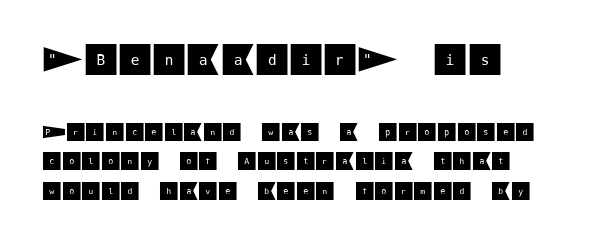
{"serif": "no", "italic": "no", "width": "normal", "stroke_contrast": "medium", "x_height": "large", "underline": "no", "align": "left", "line_spacing": "normal", "line_spacing_ratio": 1.48, "letter_spacing": "normal", "letter_spacing_em": 0.0, "larger_block": "first", "size_ratio": 1.75, "glyph_px": 35}
